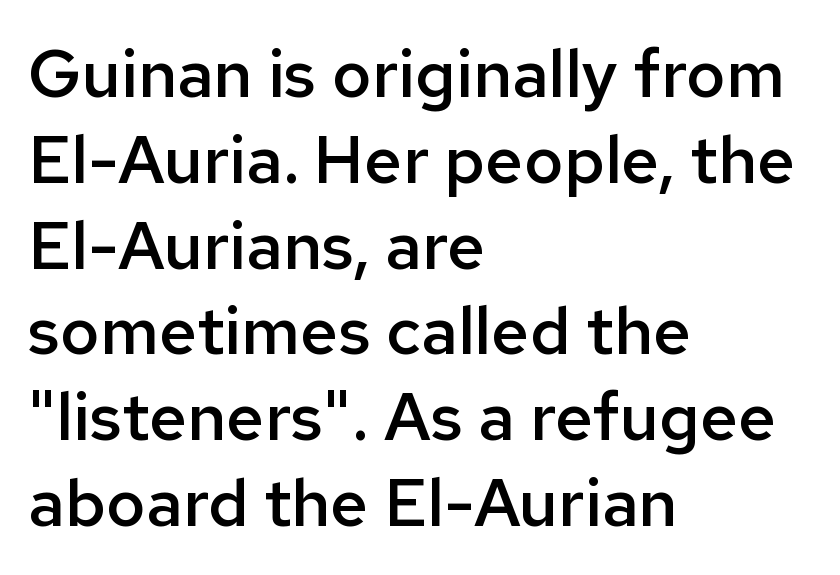
A typesetter would mark this as roman, not italic. A somewhat darkened texture: the type is semibold rather than bold. These lines are set flush left with a ragged right edge. Here the designer chose a conventional face with non-uniform glyph widths.
